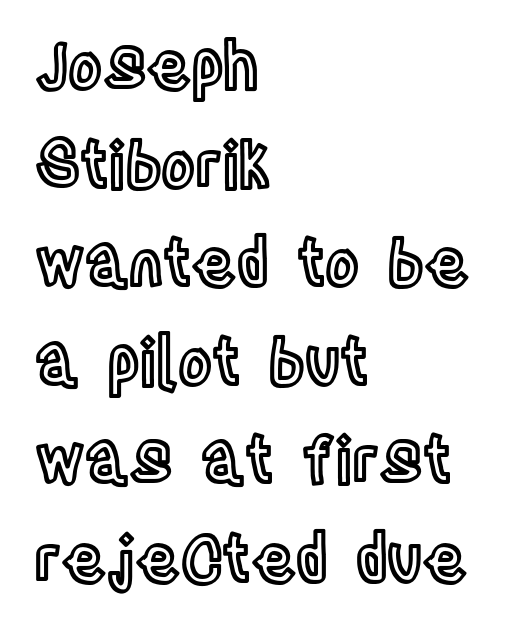
Layout note: lines flush left. Horizontal bands of white between lines are of average thickness. The passage shown is not underscored anywhere. The letterforms sit shoulder to shoulder at normal distance. Unlike italic type, these characters show no tilt at all. The face used here is proportionally spaced, like ordinary book or web type.
